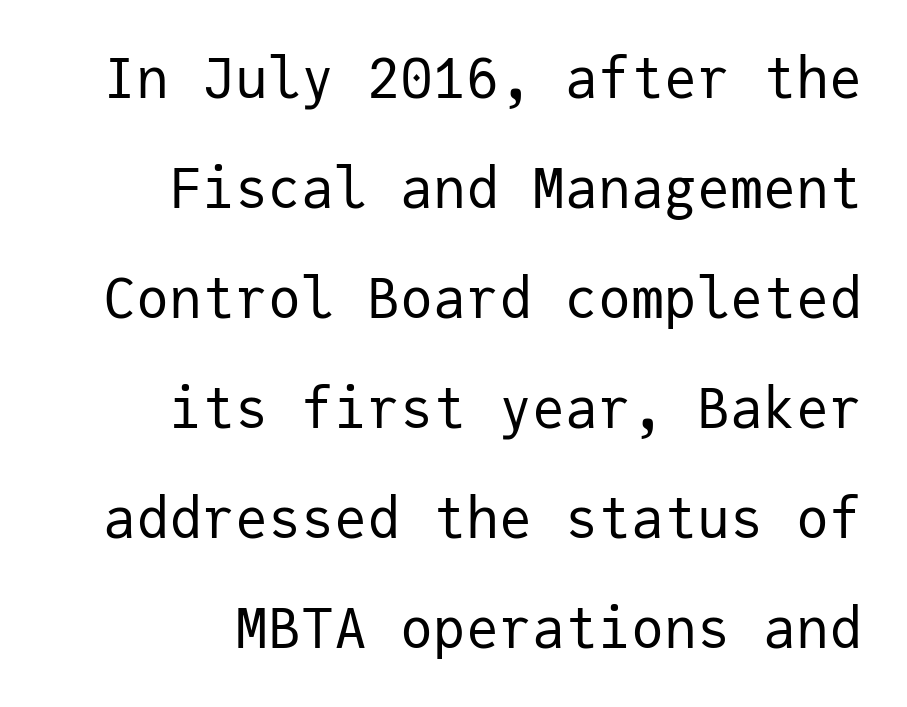
Q: Is the text bold? A: No.
Q: Is the text italic (slanted)? A: No, it is upright.
Q: Is the typeface a serif or a sans-serif typeface? A: Sans-serif.
Q: Is the text underlined? A: No.
Q: How is the paragraph aligned? A: Right-aligned.
Q: Is the spacing between letters normal or unusually wide? A: Normal.
Q: Is the spacing between lines tight, normal or loose? A: Loose.
Q: Width (condensed, normal, or wide)? A: Normal.
Q: Stroke contrast? A: Low.
Q: x-height? A: Medium.
Q: Monospaced? A: Yes.
